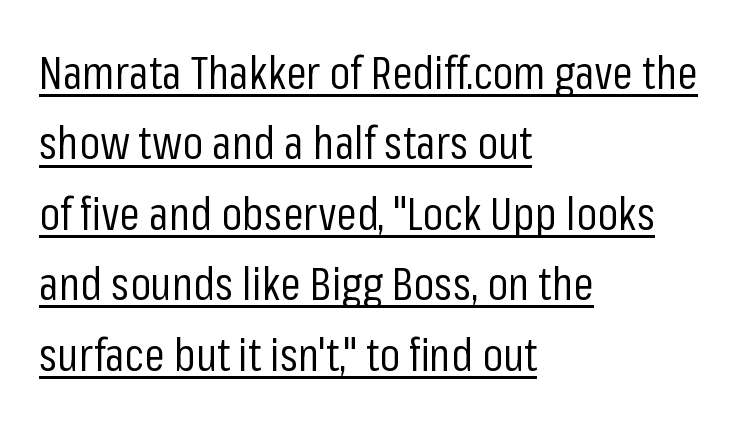
Q: Is the text bold? A: No.
Q: Is the text italic (slanted)? A: No, it is upright.
Q: Is the typeface a serif or a sans-serif typeface? A: Sans-serif.
Q: Is the text underlined? A: Yes.
Q: How is the paragraph aligned? A: Left-aligned.
Q: Is the spacing between letters normal or unusually wide? A: Normal.
Q: Is the spacing between lines tight, normal or loose? A: Normal.
Q: Width (condensed, normal, or wide)? A: Condensed.
Q: Stroke contrast? A: Low.
Q: x-height? A: Medium.
Q: Monospaced? A: No.
